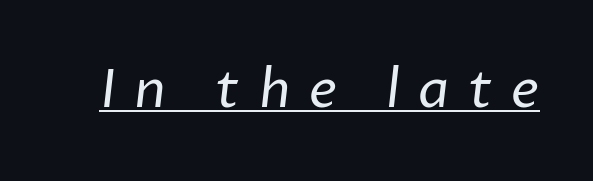
Q: Is the text bold? A: No.
Q: Is the typeface a serif or a sans-serif typeface? A: Sans-serif.
Q: Is the text underlined? A: Yes.
Q: Is the spacing between letters normal or unusually wide? A: Unusually wide.
Q: Width (condensed, normal, or wide)? A: Normal.
Q: Stroke contrast? A: Low.
Q: x-height? A: Medium.
Q: Monospaced? A: No.
